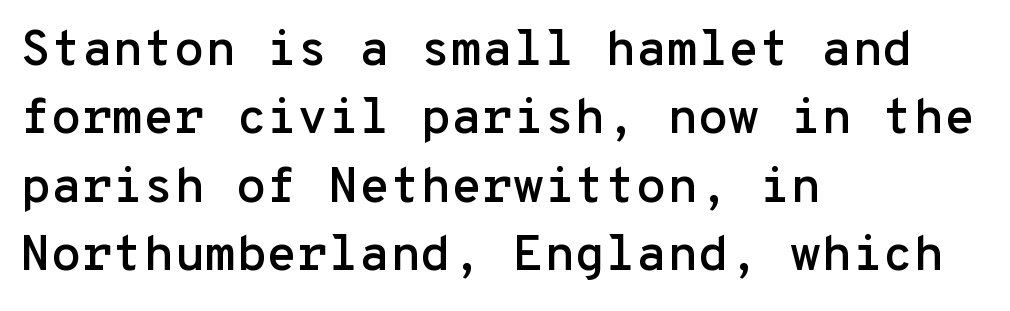
{"serif": "no", "italic": "no", "width": "normal", "stroke_contrast": "low", "x_height": "medium", "monospaced": "yes", "underline": "no", "align": "left", "line_spacing": "normal", "line_spacing_ratio": 1.37, "letter_spacing": "normal", "letter_spacing_em": 0.0, "glyph_px": 50}
